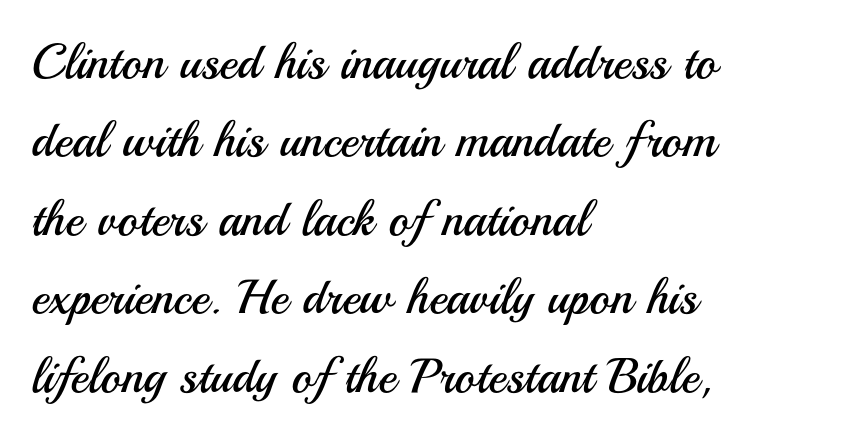
The image shows 49 px regular-weight sans-serif type; set left-aligned, normal line spacing (1.6x), normal letter spacing, not underlined; medium stroke contrast and a small x-height.
